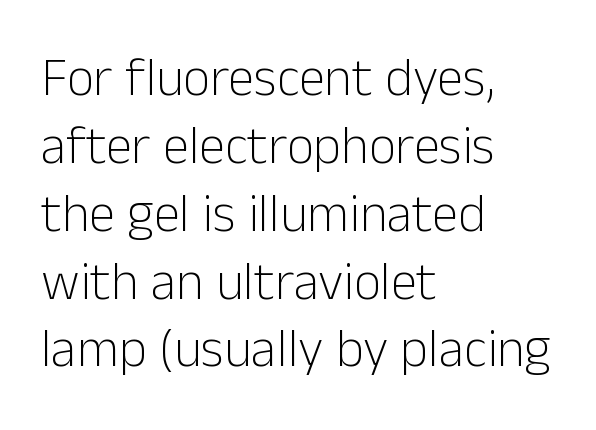
The image shows 53 px light sans-serif type, upright; set left-aligned, normal line spacing (1.28x), normal letter spacing, not underlined; low stroke contrast and a medium x-height.
